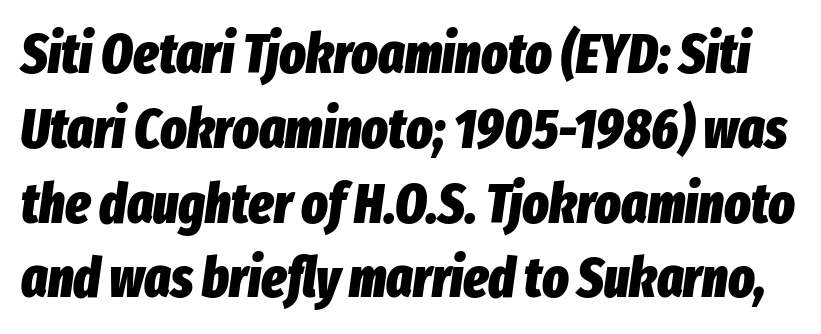
The rendering uses a bold face; every stroke is thick and dark. Is this a fixed-width face? No — the glyphs have proportional, varying widths. Characters are canted at an angle relative to the baseline's perpendicular. The glyphs are unaccompanied by any horizontal stroke below them. The block of text has a typical density, with ordinary space between rows. The gaps between neighbouring characters are ordinary and unremarkable.
